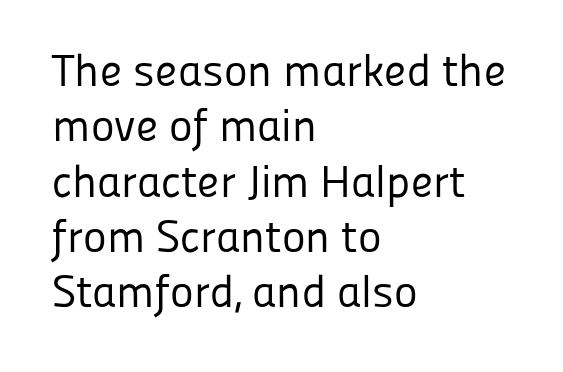
Q: Is the text bold? A: No.
Q: Is the text italic (slanted)? A: No, it is upright.
Q: Is the typeface a serif or a sans-serif typeface? A: Sans-serif.
Q: Is the text underlined? A: No.
Q: How is the paragraph aligned? A: Left-aligned.
Q: Is the spacing between letters normal or unusually wide? A: Normal.
Q: Width (condensed, normal, or wide)? A: Normal.
Q: Stroke contrast? A: Low.
Q: x-height? A: Medium.
Q: Monospaced? A: No.
